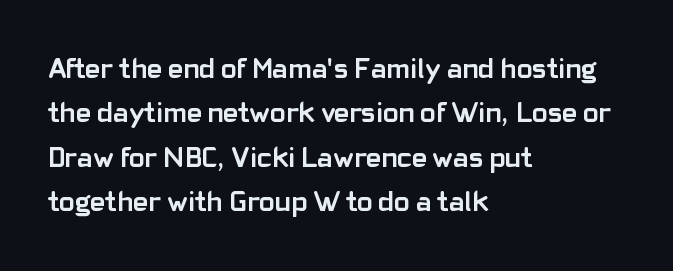
Each letter's strokes conclude bluntly, with no projecting serifs. Thick stems and heavy bowls — unmistakably bold. The type is set solid horizontally, with unmodified tracking. The rag falls on the right side of this text block. The type sits square on the baseline with zero lean. The passage shown is typed in a proportional face where columns would drift.
